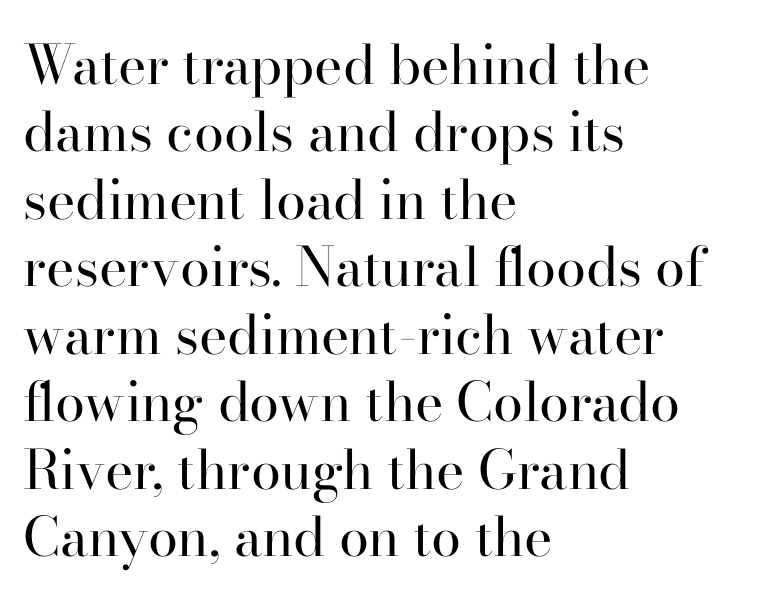
Q: Is the text bold? A: No.
Q: Is the text italic (slanted)? A: No, it is upright.
Q: Is the typeface a serif or a sans-serif typeface? A: Serif.
Q: Is the text underlined? A: No.
Q: How is the paragraph aligned? A: Left-aligned.
Q: Is the spacing between letters normal or unusually wide? A: Normal.
Q: Is the spacing between lines tight, normal or loose? A: Normal.
Q: Width (condensed, normal, or wide)? A: Normal.
Q: Stroke contrast? A: High.
Q: x-height? A: Small.
Q: Monospaced? A: No.
